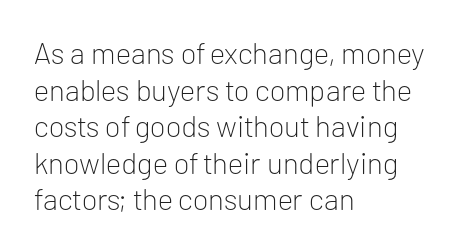
The image shows 30 px light sans-serif type, upright; set left-aligned, line spacing 1.22x, normal letter spacing, not underlined; low stroke contrast and a medium x-height.
